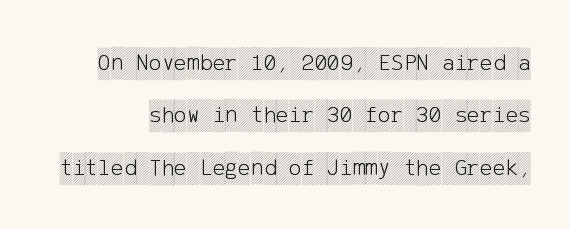
Q: Is the text italic (slanted)? A: No, it is upright.
Q: Is the text underlined? A: No.
Q: Is the spacing between letters normal or unusually wide? A: Normal.
Q: Is the spacing between lines tight, normal or loose? A: Loose.
